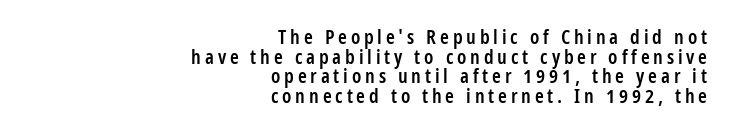
The area under the type is left untouched. Set as a demibold, roughly 600 on the weight scale. Italic: no, the glyphs are upright roman. The rendering anchors every line to the right-hand side. Successive baselines arrive quickly, one right under another.
